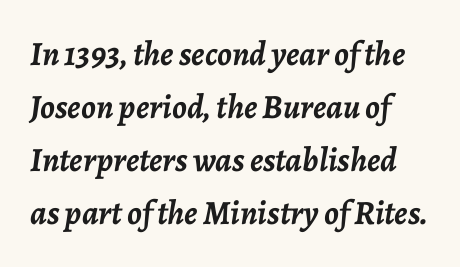
The image shows 34 px semibold type, italic (leaning right); set left-aligned, normal line spacing (1.56x), normal letter spacing, not underlined; low stroke contrast and a medium x-height.
